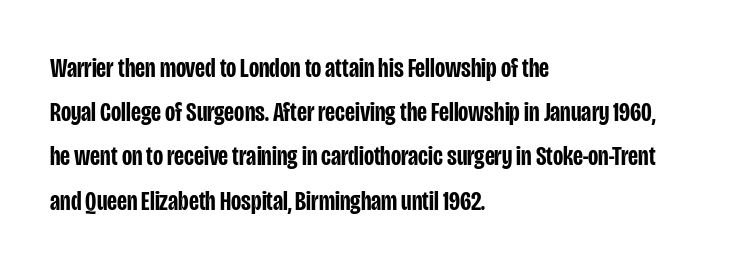
Emphasis by weight is partial: semibold. Just letters on the line, the space beneath them empty. Horizontal bands of white between lines are of average thickness. Horizontal alignment here is leftward, the default for most running prose. If you drew a line through each stem, it would be perfectly vertical.
